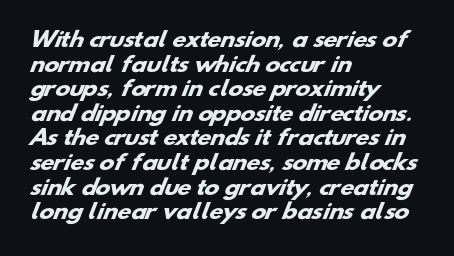
{"bold": "yes", "underline": "no", "align": "left", "line_spacing_ratio": 1.23, "letter_spacing": "normal", "letter_spacing_em": 0.0, "glyph_px": 20}
